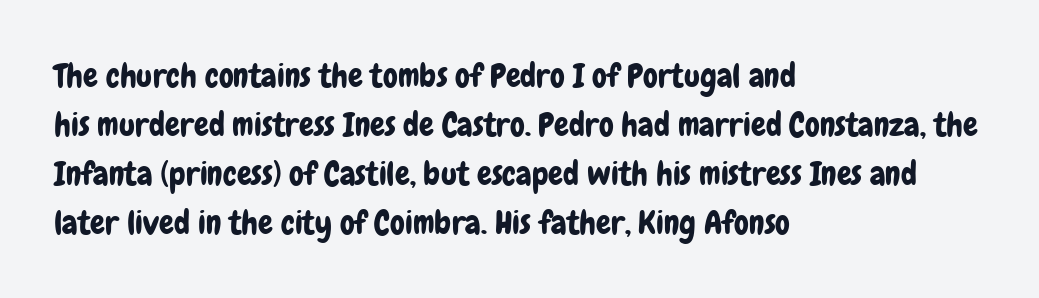
Q: Is the text italic (slanted)? A: No, it is upright.
Q: Is the typeface a serif or a sans-serif typeface? A: Sans-serif.
Q: Is the text underlined? A: No.
Q: How is the paragraph aligned? A: Left-aligned.
Q: Is the spacing between letters normal or unusually wide? A: Normal.
Q: Is the spacing between lines tight, normal or loose? A: Normal.
Q: Width (condensed, normal, or wide)? A: Condensed.
Q: Stroke contrast? A: Low.
Q: x-height? A: Medium.
Q: Monospaced? A: No.
